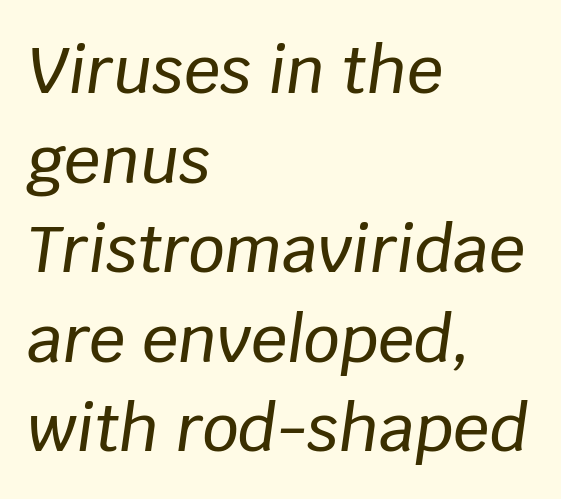
The gap between lines stays unmarked. There is no visible air inserted between adjacent glyphs. An italicized treatment has been applied to the whole sample. Each letter keeps its own natural width here, so spacing adapts to shape. A classic flush-left, rag-right setting is used for this passage.
